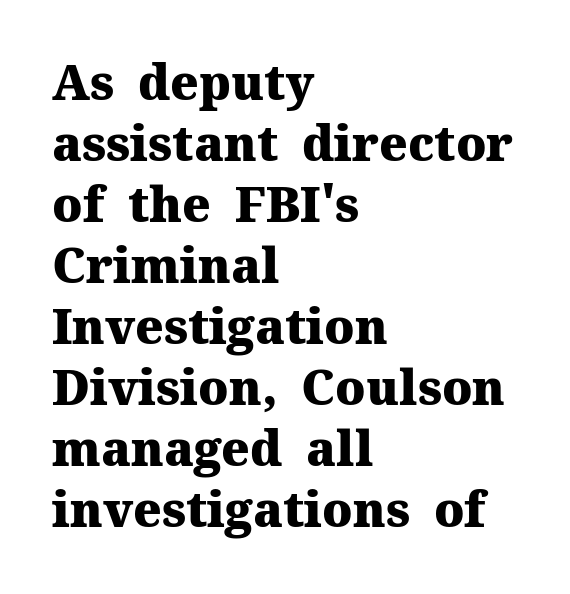
Spacing verdict: proportional, widths tailored to each character. Which margin do the lines hug? The left one — the right edge is uneven. Weight: bold. Type without underlining.
